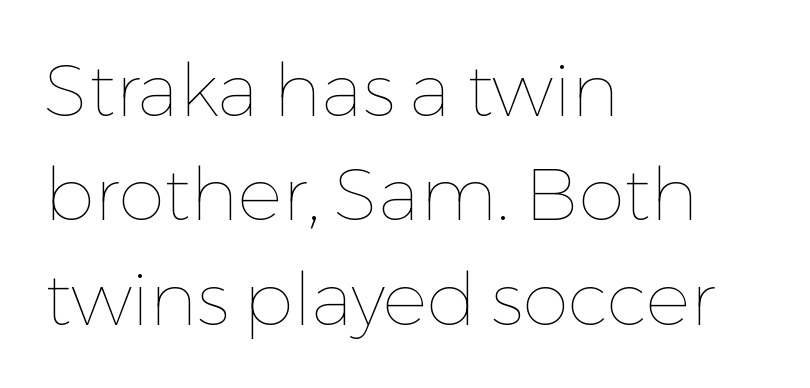
Decoration check: the copy has no underline. Each word holds together tightly as a unit, with standard inter-letter gaps. The face looks like a standard text weight, possibly lighter. Line starts are locked; line ends wander.
